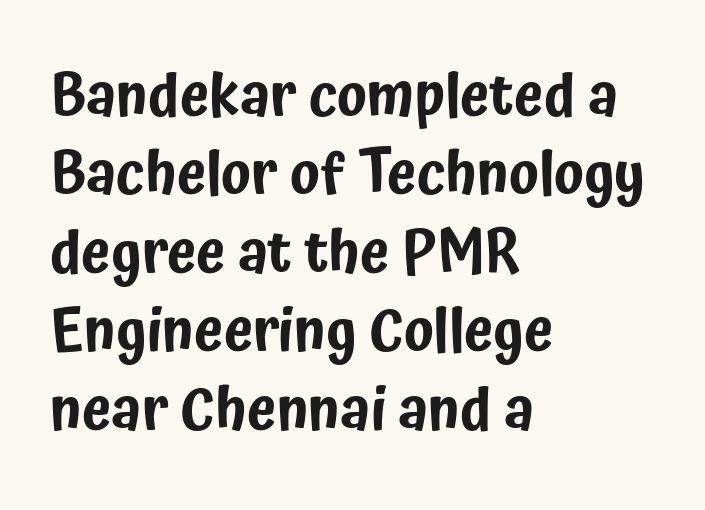
The image shows 59 px condensed sans-serif type, upright; set left-aligned, normal line spacing (1.33x), normal letter spacing, not underlined; low stroke contrast and a medium x-height.
